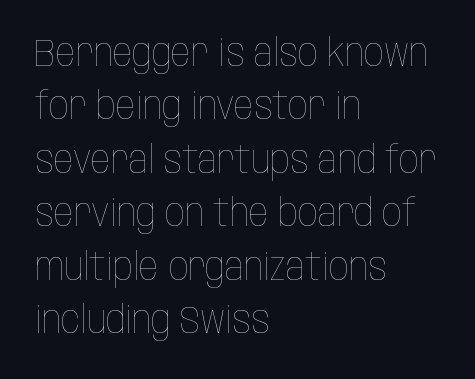
A typesetter would call this proportional, since set widths differ per character. The words here are not underlined. The letters look calm and open, with moderate or lighter stems. The letters stand straight up with perfectly vertical stems.
